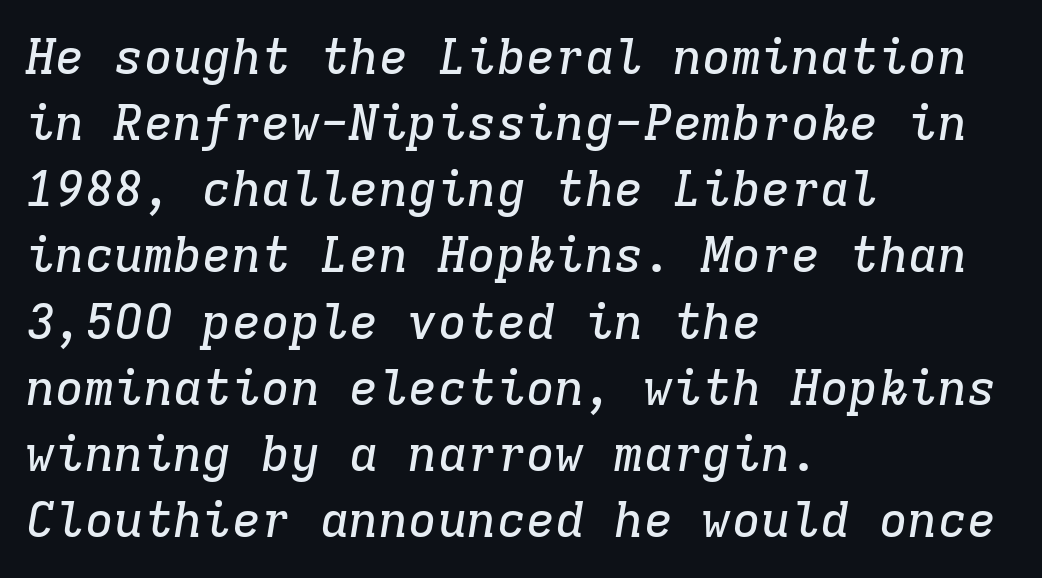
{"serif": "yes", "italic": "yes", "lean": "right", "slant_degrees": 9, "width": "normal", "stroke_contrast": "low", "x_height": "medium", "monospaced": "yes", "underline": "no", "align": "left", "line_spacing": "normal", "line_spacing_ratio": 1.35, "letter_spacing": "normal", "letter_spacing_em": 0.0, "glyph_px": 49}
